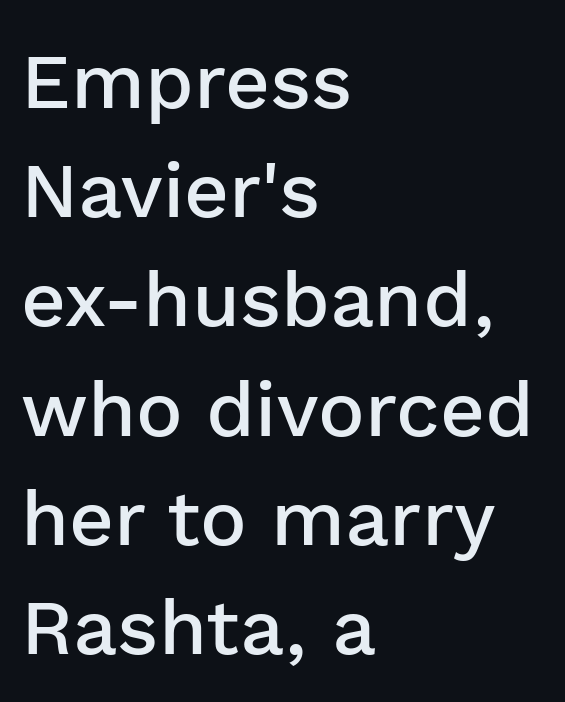
Q: Is the text bold? A: Semi-bold.
Q: Is the text italic (slanted)? A: No, it is upright.
Q: Is the typeface a serif or a sans-serif typeface? A: Sans-serif.
Q: Is the text underlined? A: No.
Q: How is the paragraph aligned? A: Left-aligned.
Q: Is the spacing between letters normal or unusually wide? A: Normal.
Q: Is the spacing between lines tight, normal or loose? A: Normal.
Q: Width (condensed, normal, or wide)? A: Normal.
Q: Stroke contrast? A: Low.
Q: x-height? A: Medium.
Q: Monospaced? A: No.
